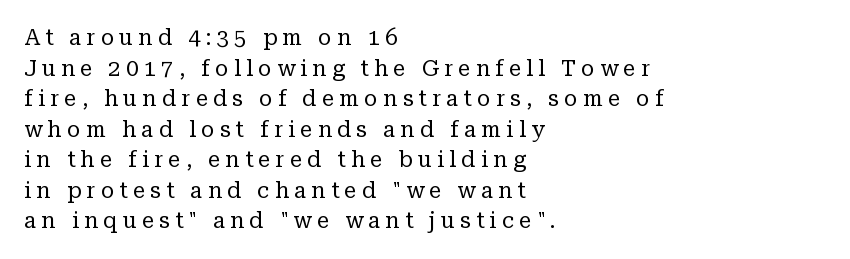
The image shows 22 px text type, upright; set left-aligned, normal line spacing (1.39x), unusually wide letter spacing (+0.24 em), not underlined.
